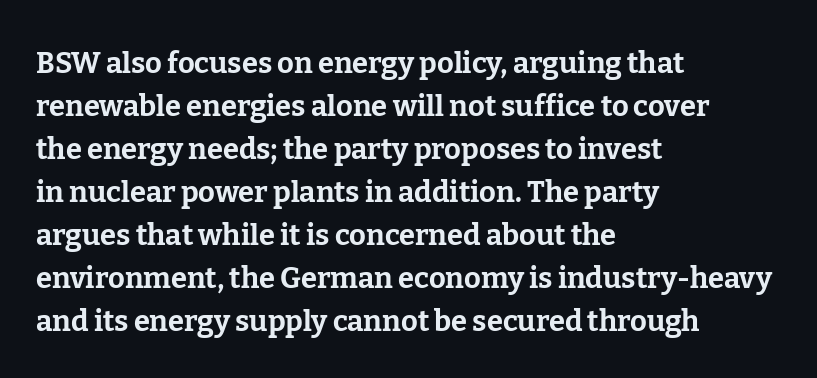
{"serif": "yes", "italic": "no", "bold": "yes", "weight": "bold", "width": "normal", "stroke_contrast": "low", "x_height": "medium", "monospaced": "no", "underline": "no", "align": "left", "line_spacing": "normal", "line_spacing_ratio": 1.48, "letter_spacing": "normal", "letter_spacing_em": 0.0, "glyph_px": 29}
